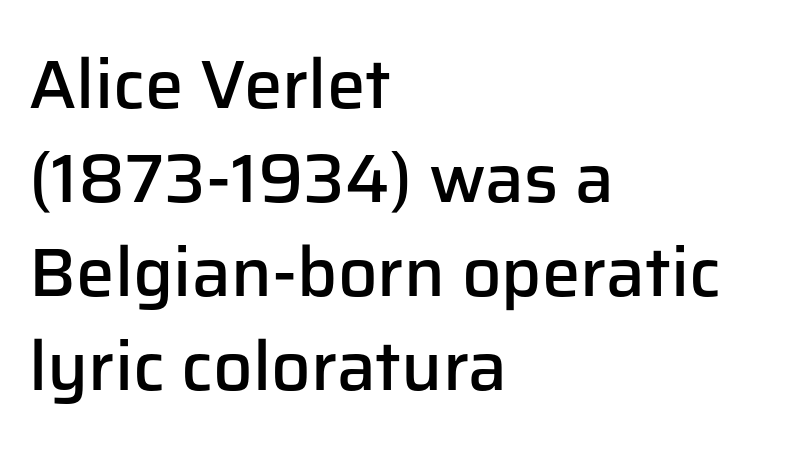
Compared with typical body copy, the letter spacing here is the same. The glyphs are unaccompanied by any horizontal stroke below them. Here the designer chose a conventional face with non-uniform glyph widths. Nope, no serifs anywhere on these letters.
